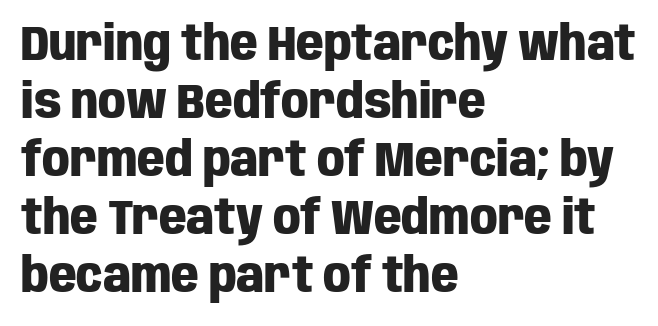
The image shows 48 px heavy, condensed sans-serif type, upright; set left-aligned, line spacing 1.21x, normal letter spacing, not underlined; low stroke contrast and a large x-height.
